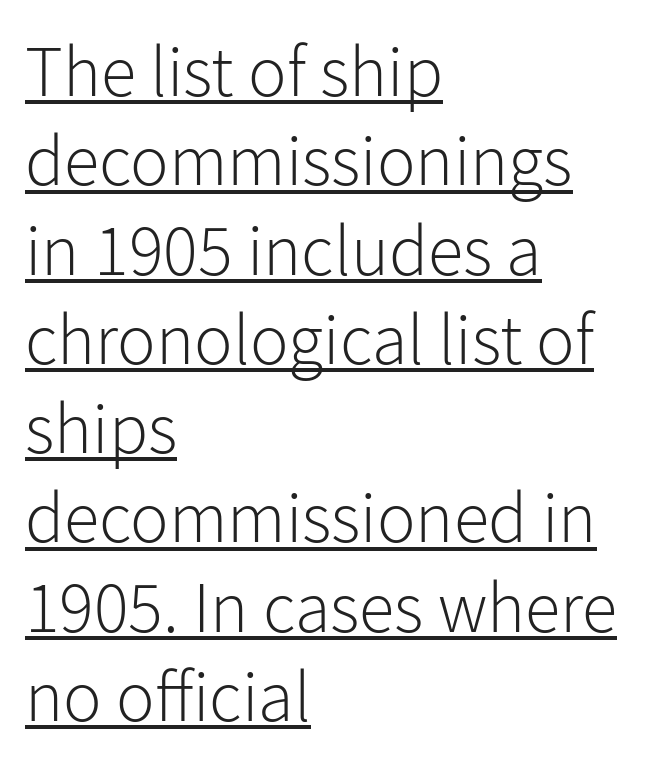
The image shows 72 px light sans-serif type, upright; set left-aligned, line spacing 1.24x, normal letter spacing, underlined; low stroke contrast and a medium x-height.
